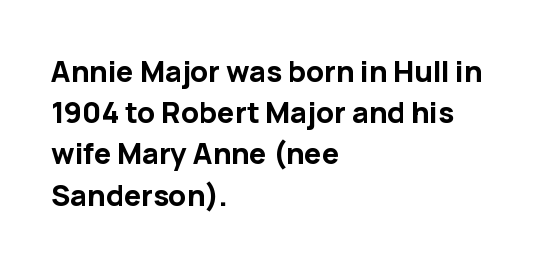
Reading down the block, your eye returns to a fixed left position each line. Evenly set lines give the paragraph a standard silhouette. The typography opts for an upright posture over an oblique one. Nothing unusual about the tracking: characters are spaced as the font intends. Rule under the text: the space is simply empty.
